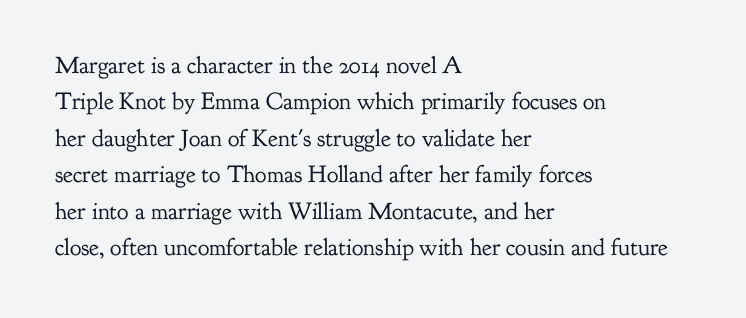
The foot of each line stays bare and open. These lines stack with their left ends in a neat column. Italic: no, the glyphs are upright roman. These lines sit exactly where default settings would place them.
